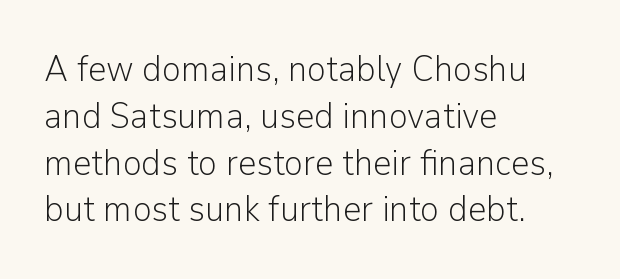
The image shows 36 px light sans-serif type, upright; set left-aligned, normal line spacing (1.3x), normal letter spacing, not underlined; low stroke contrast and a medium x-height.
